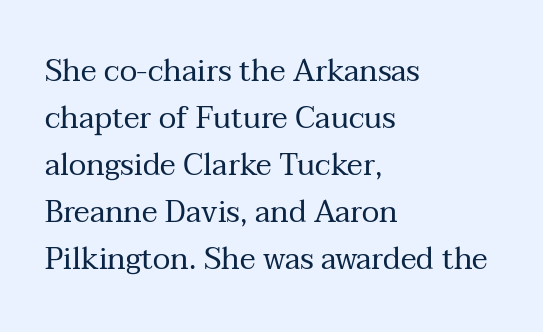
The image shows 30 px regular-weight serif type, upright; set left-aligned, normal line spacing (1.57x), normal letter spacing, not underlined; medium stroke contrast and a medium x-height.
